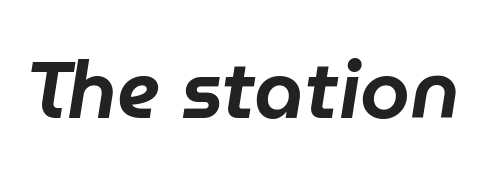
The passage shown leans; its letterforms are oblique. Compared with typical body copy, the letter spacing here is the same. Do the characters align in a grid? No, the font is proportional. The baseline area is clear.
